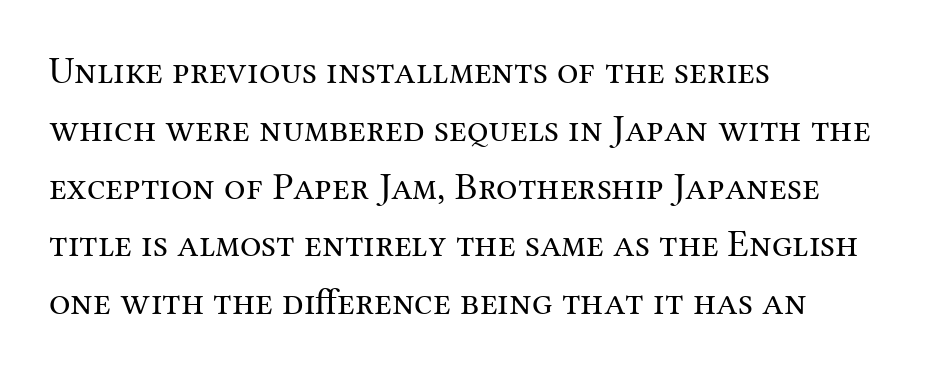
{"serif": "yes", "italic": "no", "bold": "no", "weight": "regular", "width": "normal", "stroke_contrast": "medium", "x_height": "medium", "monospaced": "no", "underline": "no", "align": "left", "line_spacing": "normal", "line_spacing_ratio": 1.52, "letter_spacing": "normal", "letter_spacing_em": 0.0, "glyph_px": 38}
